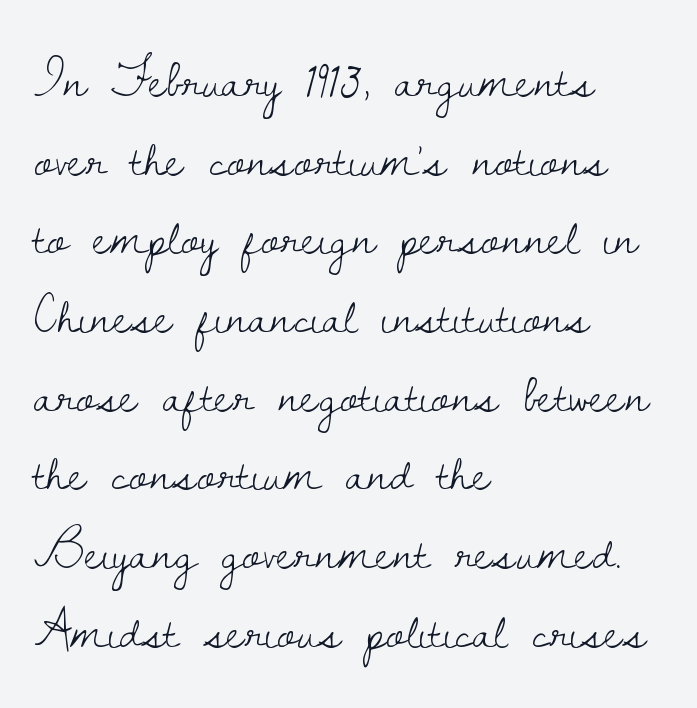
Q: Is the text bold? A: No.
Q: Is the text italic (slanted)? A: Yes.
Q: Is the typeface a serif or a sans-serif typeface? A: Serif.
Q: Is the text underlined? A: No.
Q: How is the paragraph aligned? A: Left-aligned.
Q: Is the spacing between letters normal or unusually wide? A: Normal.
Q: Is the spacing between lines tight, normal or loose? A: Normal.
Q: Width (condensed, normal, or wide)? A: Normal.
Q: Stroke contrast? A: Low.
Q: x-height? A: Small.
Q: Monospaced? A: No.
